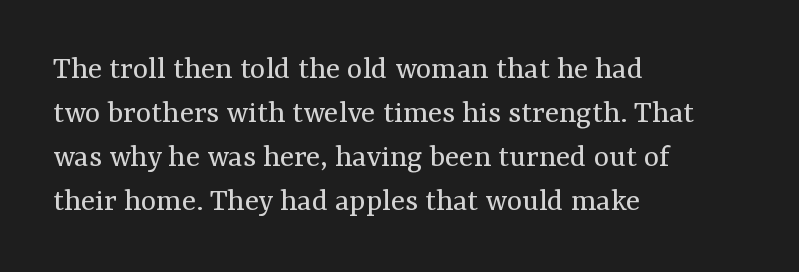
Q: Is the text bold? A: No.
Q: Is the text italic (slanted)? A: No, it is upright.
Q: Is the typeface a serif or a sans-serif typeface? A: Serif.
Q: Is the text underlined? A: No.
Q: How is the paragraph aligned? A: Left-aligned.
Q: Is the spacing between letters normal or unusually wide? A: Normal.
Q: Is the spacing between lines tight, normal or loose? A: Normal.
Q: Width (condensed, normal, or wide)? A: Normal.
Q: Stroke contrast? A: Medium.
Q: x-height? A: Medium.
Q: Monospaced? A: No.
